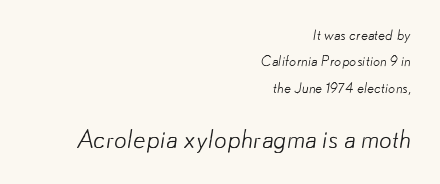
{"bold": "no", "underline": "no", "align": "right", "line_spacing_ratio": 1.89, "letter_spacing": "normal", "letter_spacing_em": 0.0, "larger_block": "second", "size_ratio": 1.79, "glyph_px": 25}
